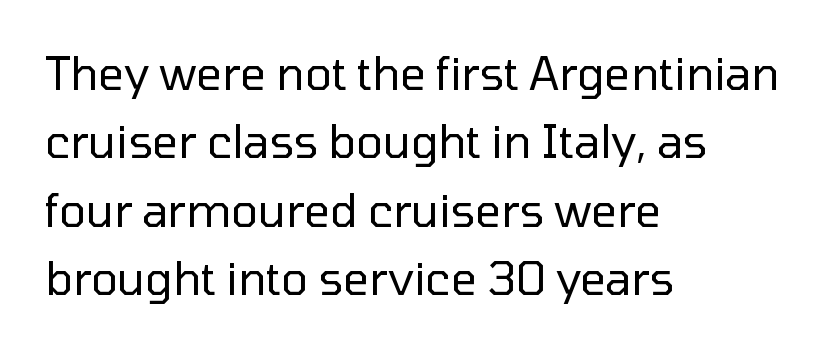
The image shows 45 px regular-weight sans-serif type, upright; set left-aligned, normal line spacing (1.52x), normal letter spacing, not underlined; low stroke contrast and a medium x-height.
